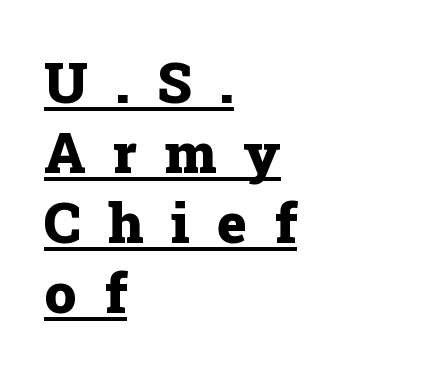
{"serif": "yes", "italic": "no", "bold": "yes", "weight": "heavy", "width": "normal", "stroke_contrast": "low", "x_height": "medium", "monospaced": "no", "underline": "yes", "align": "left", "line_spacing": "normal", "line_spacing_ratio": 1.25, "letter_spacing": "wide", "letter_spacing_em": 0.49, "glyph_px": 56}
